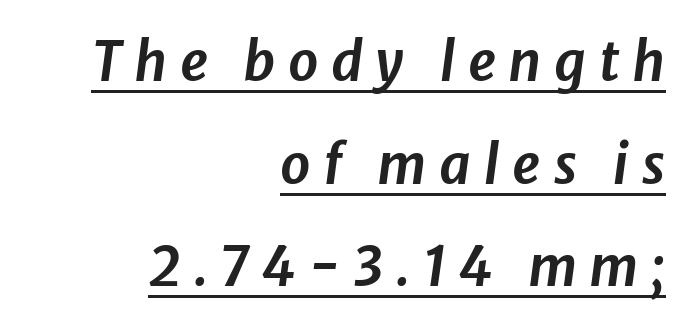
Each letter keeps its own natural width here, so spacing adapts to shape. Looking at the ascenders, they clearly lean. In designer terms, the underline attribute is active on this setting. The passage shown stacks its lines with a broad gap.
